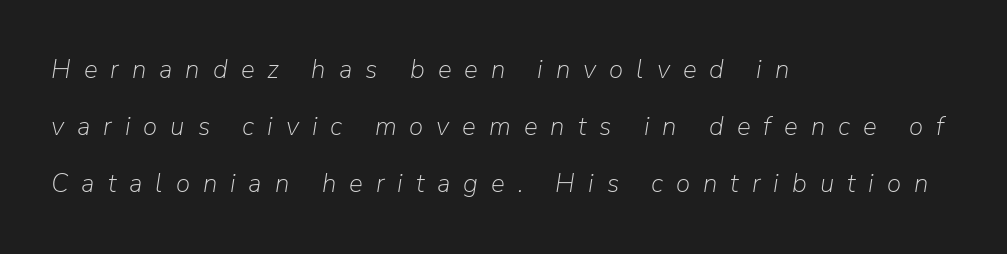
The image shows 26 px text type, italic (leaning right); set left-aligned, loose line spacing (2.2x), unusually wide letter spacing (+0.5 em), not underlined.
